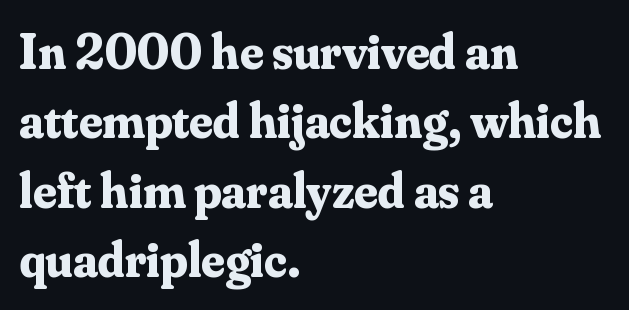
{"serif": "yes", "italic": "no", "bold": "yes", "weight": "bold", "width": "normal", "stroke_contrast": "medium", "x_height": "small", "monospaced": "no", "underline": "no", "align": "left", "line_spacing": "normal", "line_spacing_ratio": 1.36, "letter_spacing": "normal", "letter_spacing_em": 0.0, "glyph_px": 51}
